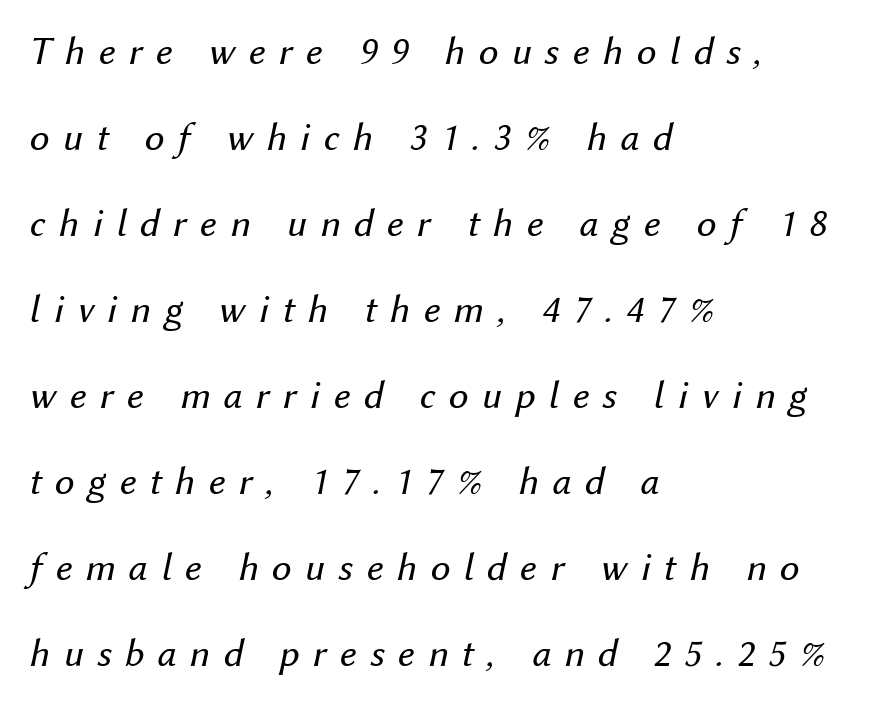
Descenders are the only things crossing below the line. Leading: increased. The compositor pushed each line to the left boundary. Unbolded letterforms with no extra heft. Would a proofreader flag this as italicized? Yes. The face used here is rendered with a markedly widened letterfit.
